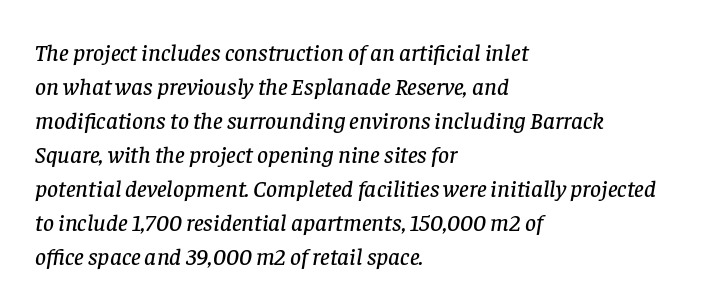
The lines are quadded left. Nobody touched the tracking dial on this one. Honestly, the row spacing looks completely unremarkable. The face used here has a pronounced slope to its letters. The space directly below the letters is spotless.
